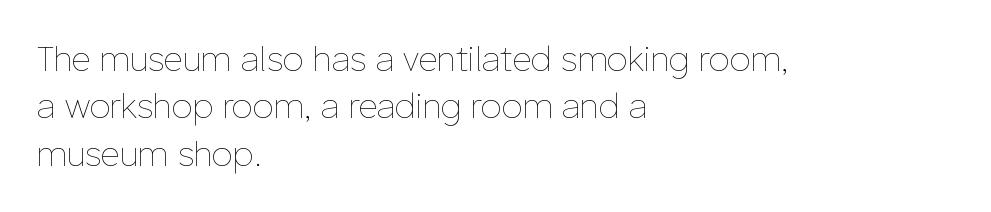
Q: Is the text bold? A: No.
Q: Is the text italic (slanted)? A: No, it is upright.
Q: Is the text underlined? A: No.
Q: How is the paragraph aligned? A: Left-aligned.
Q: Is the spacing between letters normal or unusually wide? A: Normal.
Q: Is the spacing between lines tight, normal or loose? A: Normal.
Q: Width (condensed, normal, or wide)? A: Normal.
Q: Stroke contrast? A: Low.
Q: x-height? A: Medium.
Q: Monospaced? A: No.
